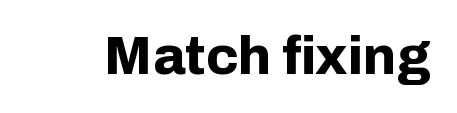
The image shows 53 px bold sans-serif type, upright; set normal letter spacing, not underlined; low stroke contrast and a medium x-height.
